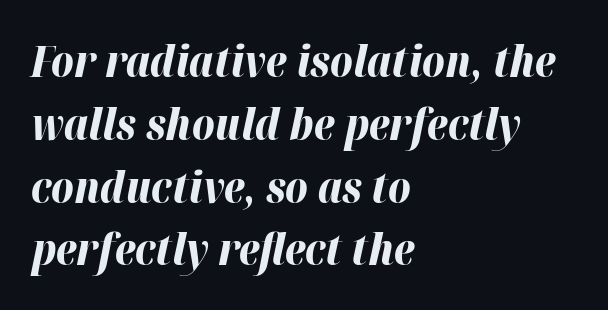
The image shows 43 px bold type, italic (leaning right); set left-aligned, normal line spacing (1.46x), normal letter spacing, not underlined; high stroke contrast and a medium x-height.
